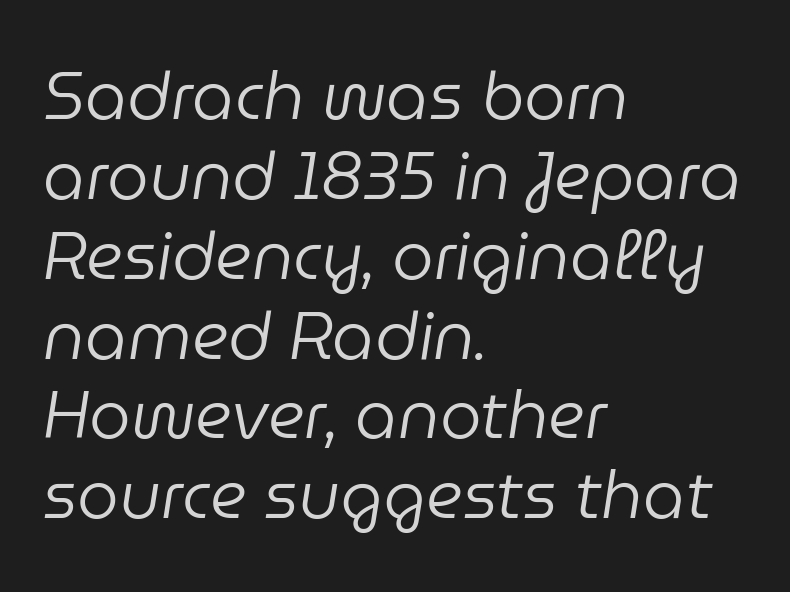
{"italic": "yes", "lean": "right", "slant_degrees": 9, "bold": "no", "weight": "regular", "width": "normal", "stroke_contrast": "low", "x_height": "medium", "monospaced": "no", "underline": "no", "align": "left", "line_spacing_ratio": 1.21, "letter_spacing": "normal", "letter_spacing_em": 0.0, "glyph_px": 66}
